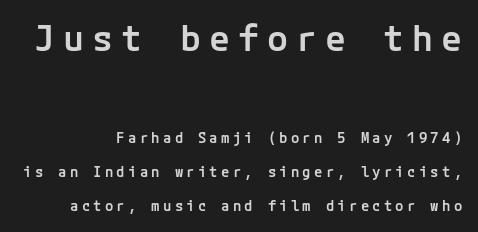
{"serif": "no", "italic": "no", "bold": "semi", "weight": "semibold", "width": "normal", "stroke_contrast": "low", "x_height": "medium", "underline": "no", "align": "right", "line_spacing": "loose", "line_spacing_ratio": 2.43, "letter_spacing": "wide", "letter_spacing_em": 0.23, "larger_block": "first", "size_ratio": 2.5, "glyph_px": 35}
